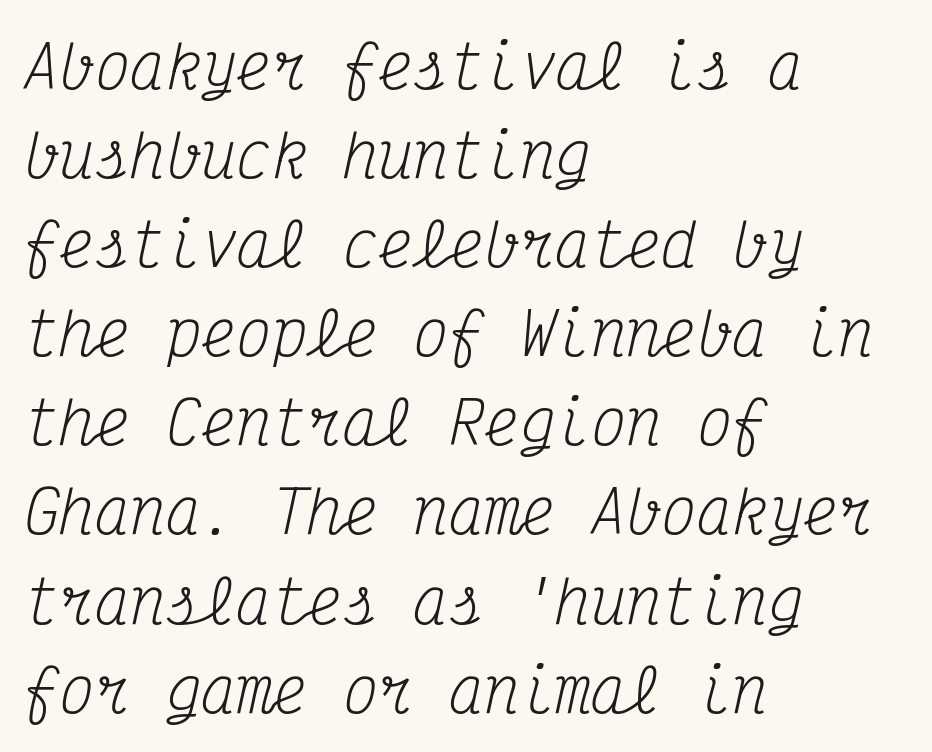
{"serif": "yes", "italic": "yes", "lean": "right", "slant_degrees": 12, "bold": "no", "weight": "regular", "width": "condensed", "stroke_contrast": "medium", "x_height": "medium", "monospaced": "yes", "underline": "no", "align": "left", "line_spacing": "normal", "line_spacing_ratio": 1.51, "letter_spacing": "normal", "letter_spacing_em": 0.0, "glyph_px": 59}
